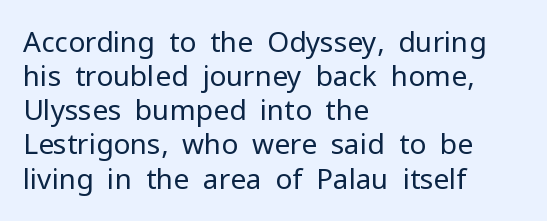
The image shows 28 px regular-weight sans-serif type, upright; set left-aligned, line spacing 1.22x, normal letter spacing, not underlined; low stroke contrast and a medium x-height.
